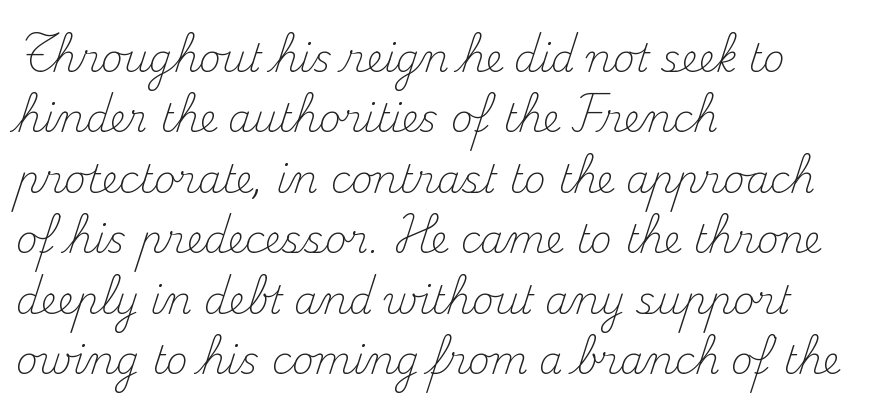
{"serif": "yes", "bold": "no", "weight": "light", "width": "normal", "stroke_contrast": "medium", "x_height": "small", "monospaced": "no", "underline": "no", "align": "left", "line_spacing": "normal", "line_spacing_ratio": 1.59, "letter_spacing": "normal", "letter_spacing_em": 0.0, "glyph_px": 38}
